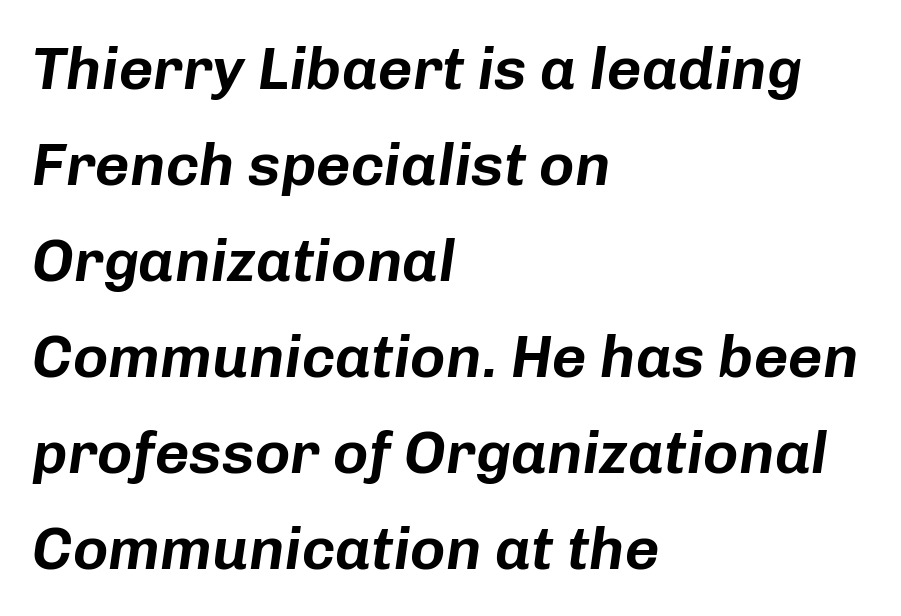
The image shows 60 px text type, italic (leaning right); set left-aligned, normal line spacing (1.6x), normal letter spacing, not underlined; low stroke contrast and a medium x-height.
